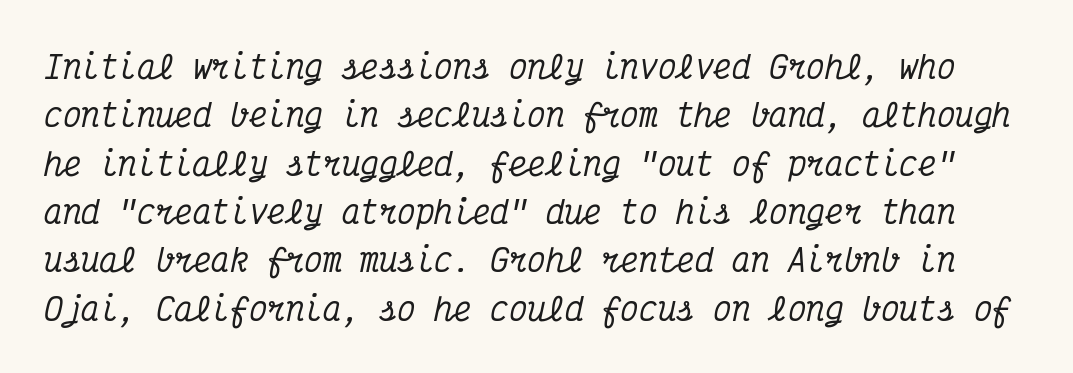
Q: Is the text italic (slanted)? A: Yes, it leans right by about 12 degrees.
Q: Is the typeface a serif or a sans-serif typeface? A: Serif.
Q: Is the text underlined? A: No.
Q: Is the spacing between letters normal or unusually wide? A: Normal.
Q: Is the spacing between lines tight, normal or loose? A: Normal.
Q: Width (condensed, normal, or wide)? A: Condensed.
Q: Stroke contrast? A: Medium.
Q: x-height? A: Medium.
Q: Monospaced? A: Yes.
